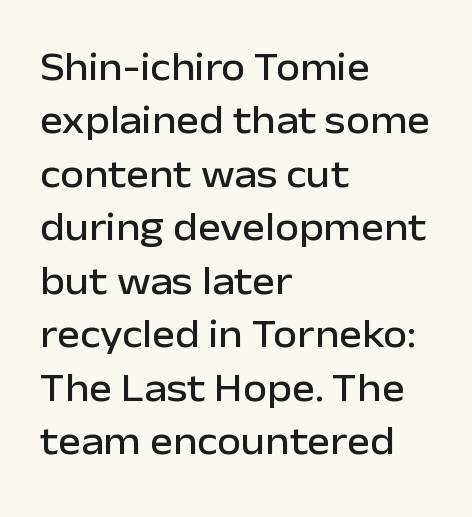
Rows of type keep a routine distance in the vertical direction. The paragraph has a hard left edge and a soft right edge. Classification — sans serif. Upright lettering throughout. Each letter keeps its own natural width here, so spacing adapts to shape.
